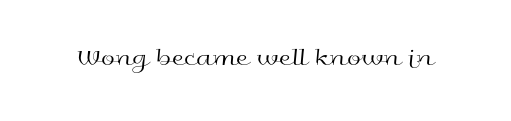
Q: Is the text bold? A: No.
Q: Is the text italic (slanted)? A: No, it is upright.
Q: Is the text underlined? A: No.
Q: Is the spacing between letters normal or unusually wide? A: Normal.
